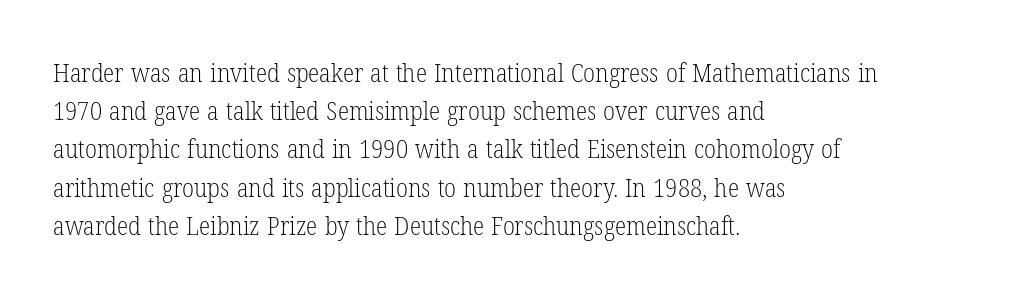
Q: Is the text bold? A: No.
Q: Is the text italic (slanted)? A: No, it is upright.
Q: Is the text underlined? A: No.
Q: How is the paragraph aligned? A: Left-aligned.
Q: Is the spacing between letters normal or unusually wide? A: Normal.
Q: Is the spacing between lines tight, normal or loose? A: Normal.
